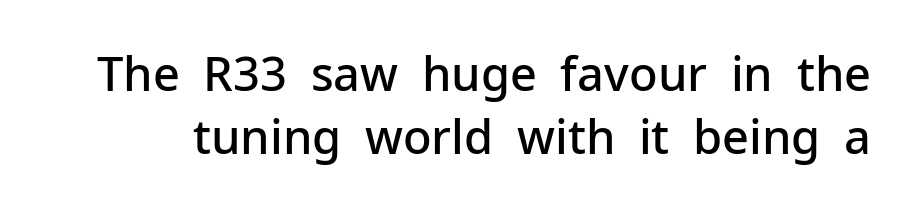
Any mark beneath the type? The region is blank. Examine the stroke ends and you'll find no serifs. This sample keeps an unexceptional amount of space between lines. A somewhat darkened texture: the type is semibold rather than bold. No extra tracking has been applied to these lines.
